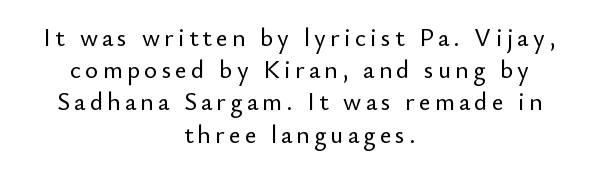
{"italic": "no", "underline": "no", "align": "center", "line_spacing": "normal", "line_spacing_ratio": 1.29, "glyph_px": 25}
